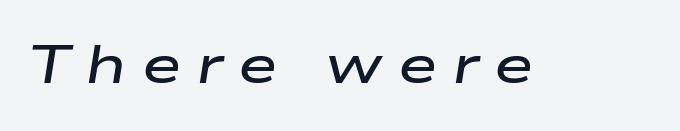
{"italic": "yes", "lean": "right", "slant_degrees": 9, "bold": "semi", "weight": "semibold", "width": "wide", "stroke_contrast": "low", "x_height": "medium", "monospaced": "no", "underline": "no", "letter_spacing": "wide", "letter_spacing_em": 0.27, "glyph_px": 54}
